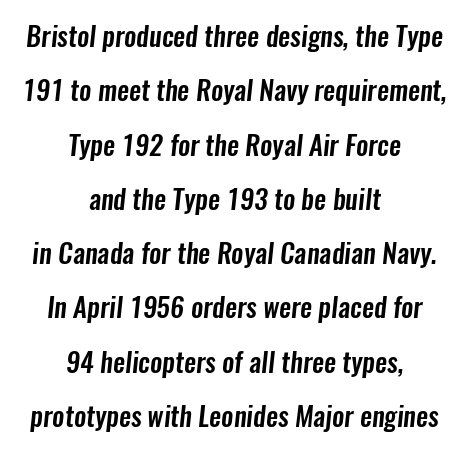
Q: Is the text underlined? A: No.
Q: How is the paragraph aligned? A: Centered.
Q: Is the spacing between letters normal or unusually wide? A: Normal.
Q: Is the spacing between lines tight, normal or loose? A: Loose.
